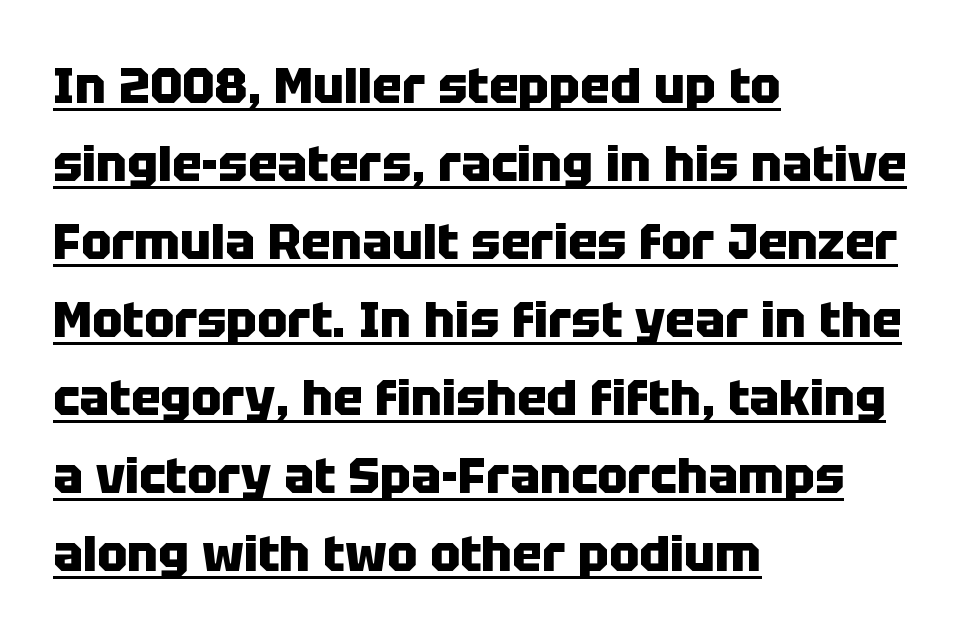
The line texture is even and compact thanks to regular tracking. The glyphs in this specimen are sans serif. Interline gaps are of average width in this sample. The paragraph shown leans on its left margin. The type sits square on the baseline with zero lean.
